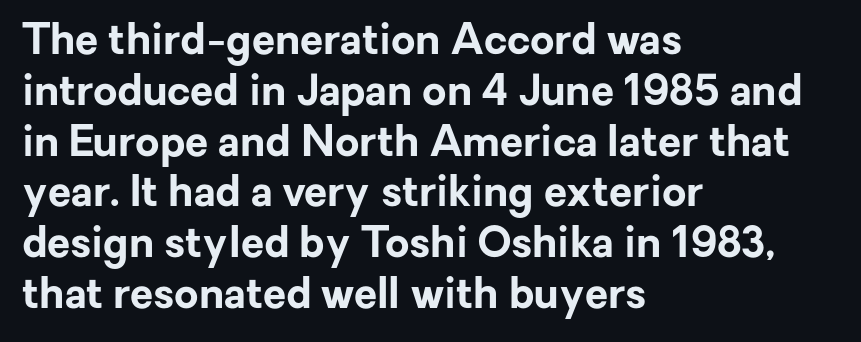
Glance below the letters and you will spot only blank space. Examine the stroke ends and you'll find no serifs. As a designer I'd log this as weight 700, bold. Unlike italic type, these characters show no tilt at all.
